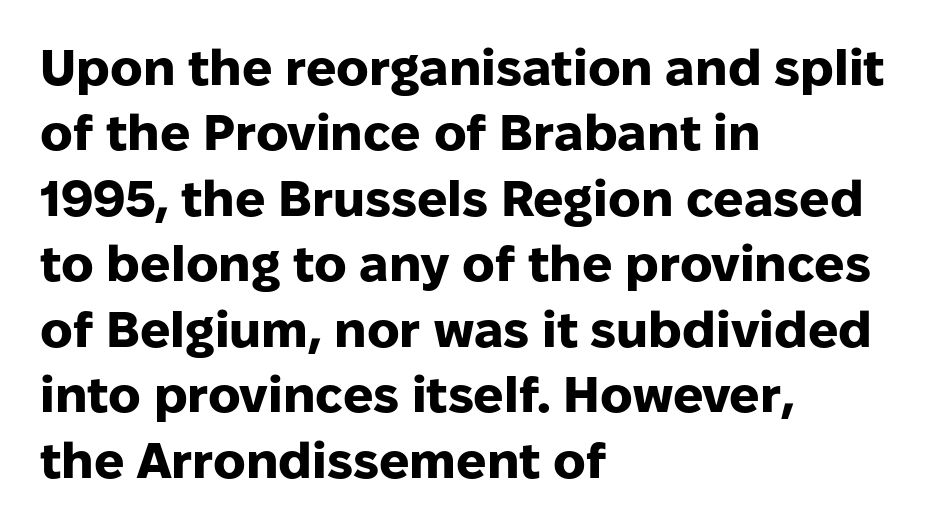
The image shows 50 px heavy sans-serif type, upright; set left-aligned, normal line spacing (1.31x), normal letter spacing, not underlined; low stroke contrast and a medium x-height.
